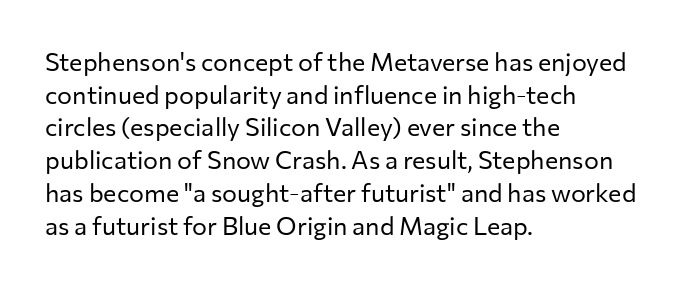
Q: Is the text bold? A: No.
Q: Is the text italic (slanted)? A: No, it is upright.
Q: Is the text underlined? A: No.
Q: How is the paragraph aligned? A: Left-aligned.
Q: Is the spacing between letters normal or unusually wide? A: Normal.
Q: Is the spacing between lines tight, normal or loose? A: Normal.
